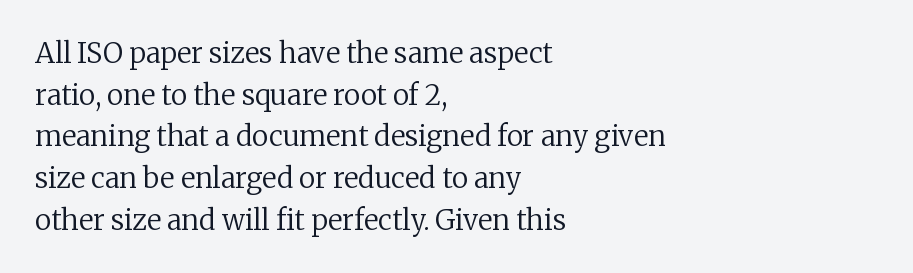
The image shows 28 px regular-weight serif type, upright; set left-aligned, normal line spacing (1.49x), normal letter spacing, not underlined; low stroke contrast and a medium x-height.
